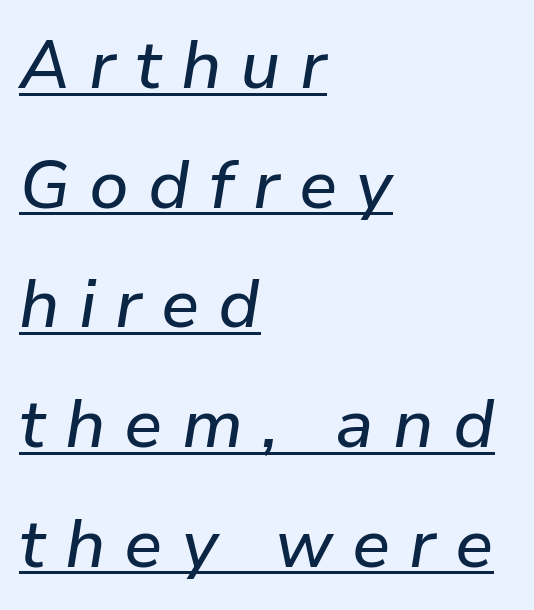
Q: Is the text italic (slanted)? A: Yes, it leans right by about 9 degrees.
Q: Is the text underlined? A: Yes.
Q: How is the paragraph aligned? A: Left-aligned.
Q: Is the spacing between letters normal or unusually wide? A: Unusually wide.
Q: Width (condensed, normal, or wide)? A: Normal.
Q: Stroke contrast? A: Low.
Q: x-height? A: Medium.
Q: Monospaced? A: No.
